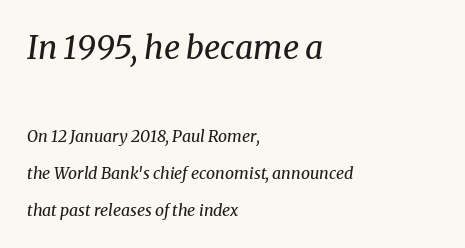
Q: Is the text bold? A: No.
Q: Is the text italic (slanted)? A: Yes, it leans right by about 8 degrees.
Q: Is the typeface a serif or a sans-serif typeface? A: Serif.
Q: Is the text underlined? A: No.
Q: How is the paragraph aligned? A: Left-aligned.
Q: Is the spacing between letters normal or unusually wide? A: Normal.
Q: Is the spacing between lines tight, normal or loose? A: Loose.
Q: Which block of text is set in a larger size, the first (top) or the second (bottom)? A: The first (top) one.
Q: Width (condensed, normal, or wide)? A: Normal.
Q: Stroke contrast? A: Medium.
Q: x-height? A: Medium.
Q: Monospaced? A: No.
